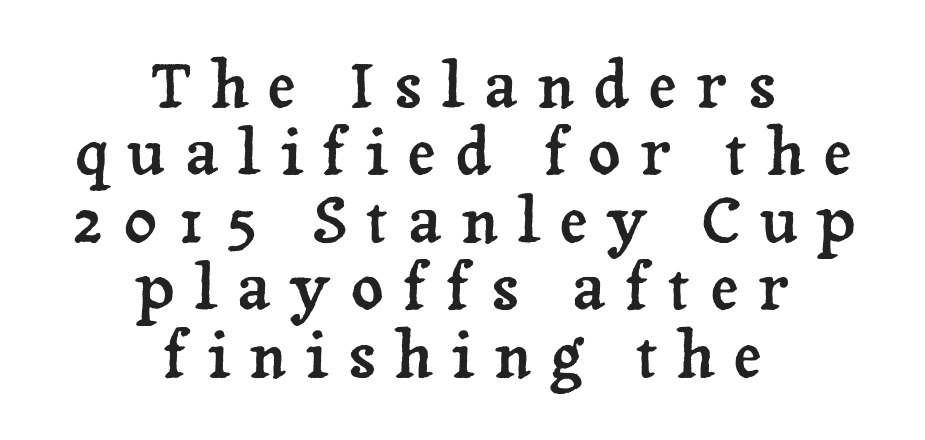
The image shows 63 px serif type, upright; set centered, tight line spacing (1.07x), unusually wide letter spacing (+0.31 em), not underlined; low stroke contrast and a medium x-height.
